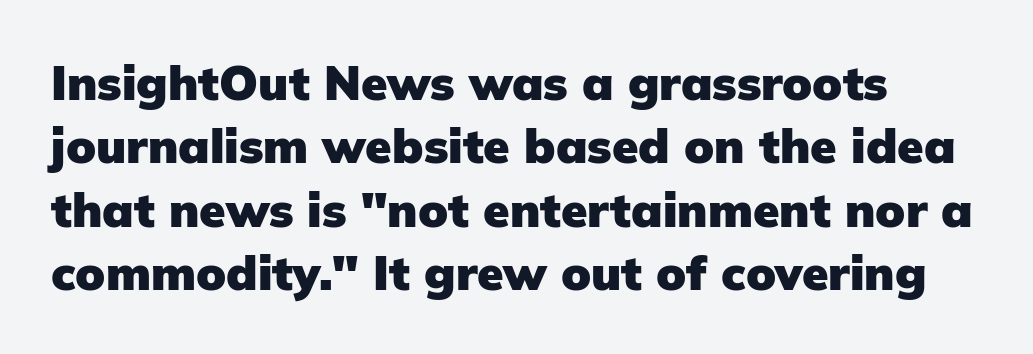
{"serif": "no", "italic": "no", "bold": "yes", "weight": "heavy", "width": "normal", "stroke_contrast": "low", "x_height": "medium", "monospaced": "no", "underline": "no", "align": "left", "line_spacing": "normal", "line_spacing_ratio": 1.32, "letter_spacing": "normal", "letter_spacing_em": 0.0, "glyph_px": 48}
